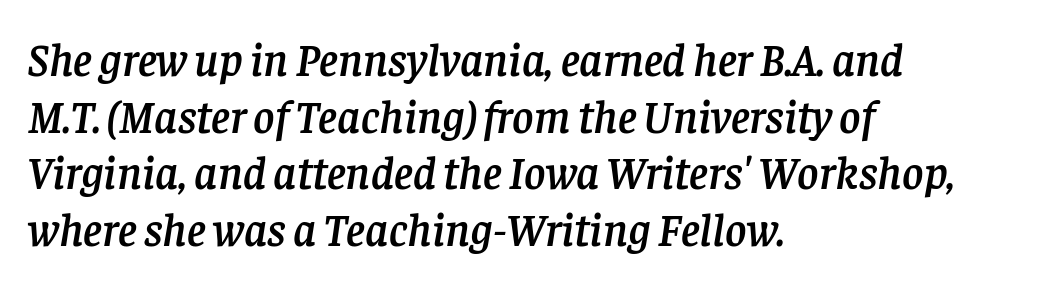
{"serif": "yes", "italic": "yes", "lean": "right", "slant_degrees": 8, "width": "normal", "stroke_contrast": "low", "x_height": "large", "monospaced": "no", "underline": "no", "align": "left", "line_spacing_ratio": 1.23, "letter_spacing": "normal", "letter_spacing_em": 0.0, "glyph_px": 46}
